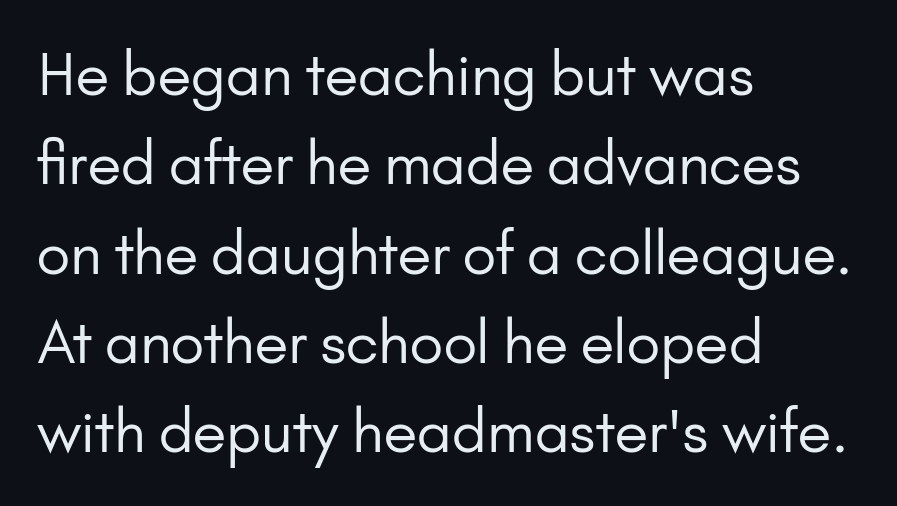
The image shows 58 px regular-weight sans-serif type, upright; set left-aligned, normal line spacing (1.54x), normal letter spacing, not underlined; low stroke contrast and a small x-height.
